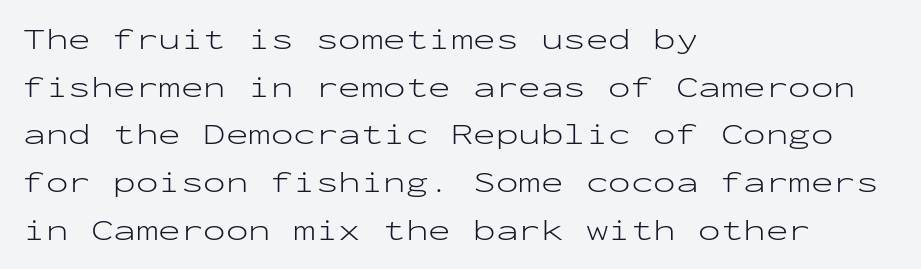
The image shows 30 px light, wide sans-serif type, upright, monospaced; set left-aligned, normal line spacing (1.59x), normal letter spacing, not underlined; low stroke contrast and a medium x-height.
